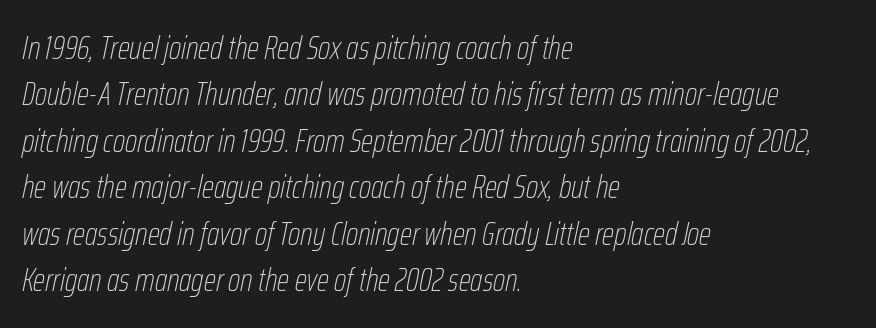
The words here are not underlined. A quiet, ordinary-to-light weight characterises the typeface. The face used here is proportionally spaced, like ordinary book or web type. Baseline-to-baseline distance is the conventional proportion of letter height. This sample uses plain, unmodified letter spacing.
